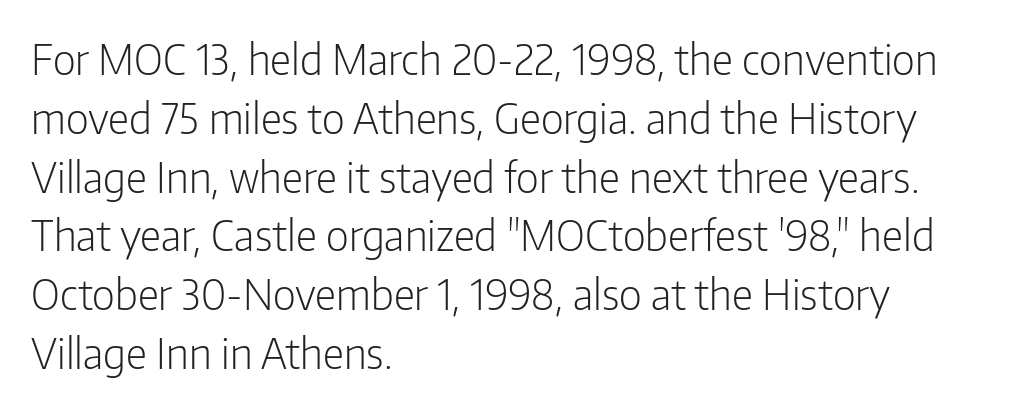
A typesetter would call this proportional, since set widths differ per character. The rendering keeps characters at their native spacing. Horizontal alignment here is leftward, the default for most running prose. Rows of type keep a routine distance in the vertical direction. The axis of the letterforms is exactly vertical. The face looks like a standard text weight, possibly lighter.
